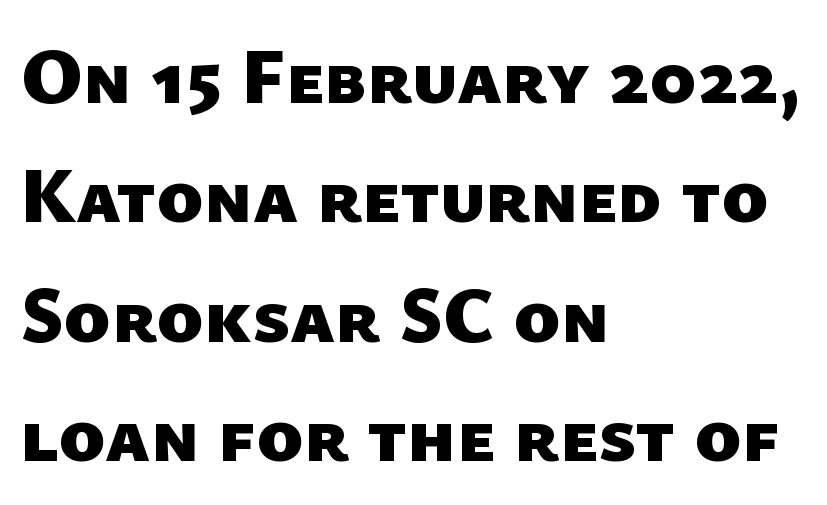
Looks like regular typesetting: each glyph gets only the width it needs. To sum up the face: it is a sans, with no serifs. Where is the straight margin? On the left. The glyphs are unaccompanied by any horizontal stroke below them. A full-strength bold gives these letters their thick strokes.
